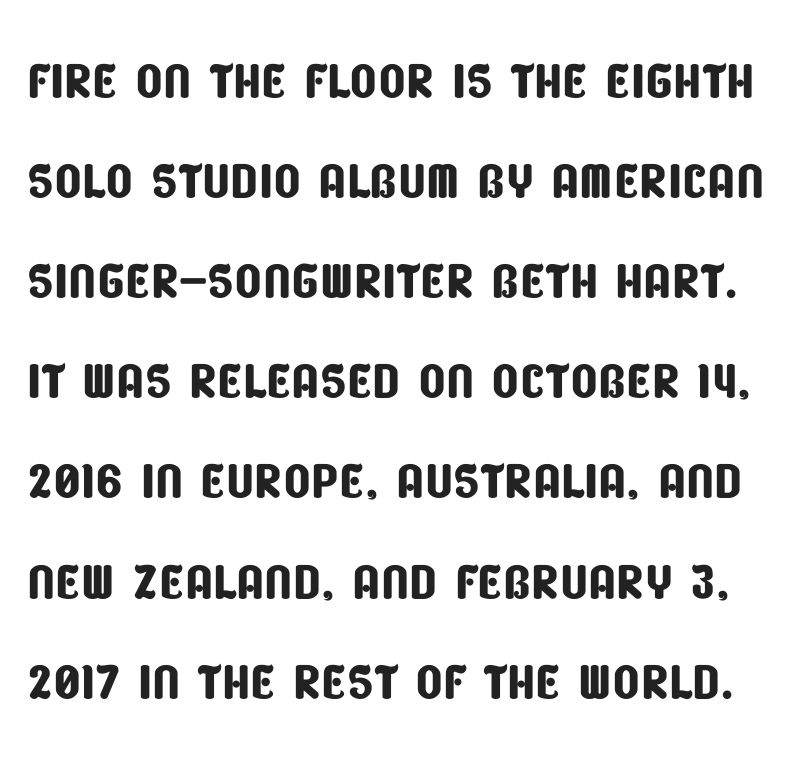
Is this a fixed-width face? No — the glyphs have proportional, varying widths. Underlining? Definitely not there. Nobody touched the tracking dial on this one. Evenly set lines give the paragraph a standard silhouette.
